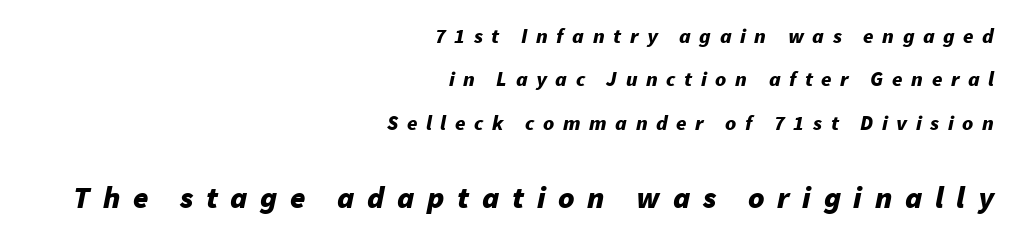
The image shows 31 px bold type, italic (leaning right); set right-aligned, loose line spacing (2.07x), unusually wide letter spacing (+0.41 em), not underlined; the second (bottom) block is 1.48x larger; low stroke contrast and a medium x-height.
